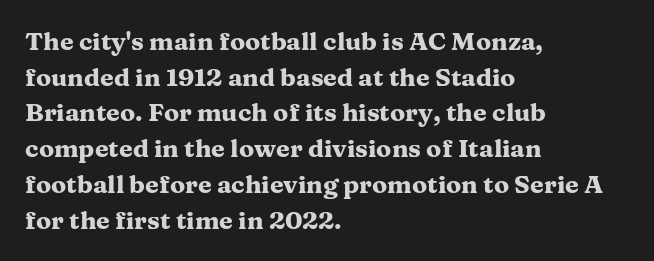
{"italic": "no", "bold": "yes", "underline": "no", "align": "left", "line_spacing": "normal", "line_spacing_ratio": 1.43, "letter_spacing": "normal", "letter_spacing_em": 0.0, "glyph_px": 25}
